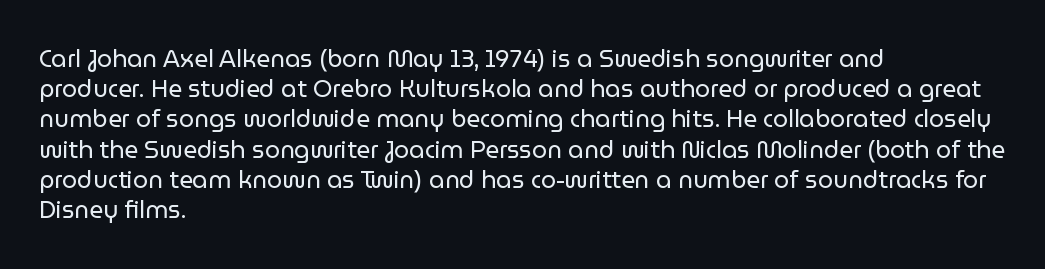
{"italic": "no", "bold": "no", "underline": "no", "align": "left", "line_spacing": "normal", "line_spacing_ratio": 1.26, "letter_spacing": "normal", "letter_spacing_em": 0.0, "glyph_px": 24}
